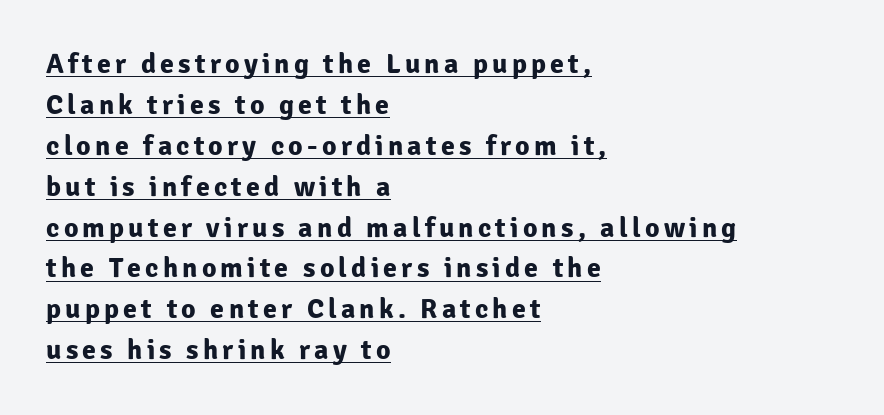
The image shows 28 px bold sans-serif type, upright; set left-aligned, normal line spacing (1.46x), underlined; low stroke contrast and a medium x-height.
